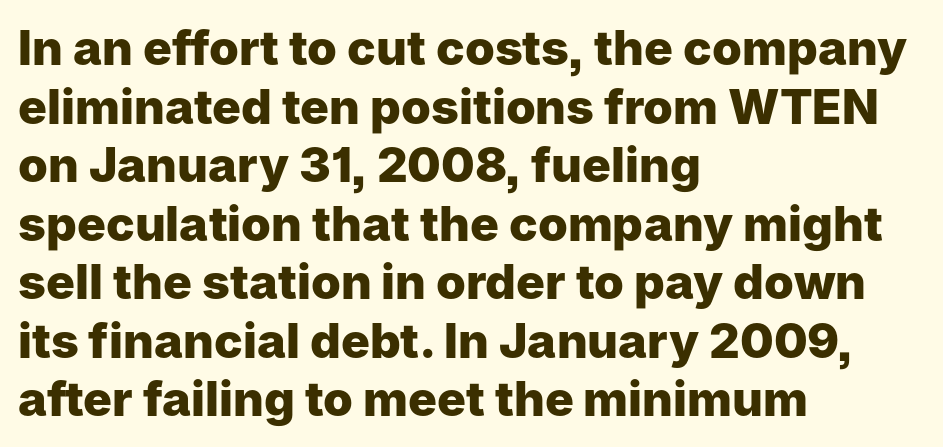
Q: Is the text bold? A: Yes.
Q: Is the text italic (slanted)? A: No, it is upright.
Q: Is the typeface a serif or a sans-serif typeface? A: Sans-serif.
Q: Is the text underlined? A: No.
Q: How is the paragraph aligned? A: Left-aligned.
Q: Is the spacing between letters normal or unusually wide? A: Normal.
Q: Width (condensed, normal, or wide)? A: Normal.
Q: Stroke contrast? A: Low.
Q: x-height? A: Medium.
Q: Monospaced? A: No.
